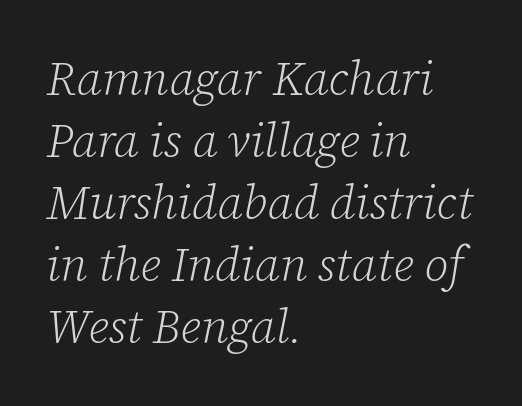
Q: Is the text bold? A: No.
Q: Is the text italic (slanted)? A: Yes, it leans right by about 12 degrees.
Q: Is the typeface a serif or a sans-serif typeface? A: Serif.
Q: Is the text underlined? A: No.
Q: How is the paragraph aligned? A: Left-aligned.
Q: Is the spacing between letters normal or unusually wide? A: Normal.
Q: Is the spacing between lines tight, normal or loose? A: Normal.
Q: Width (condensed, normal, or wide)? A: Normal.
Q: Stroke contrast? A: Low.
Q: x-height? A: Medium.
Q: Monospaced? A: No.
